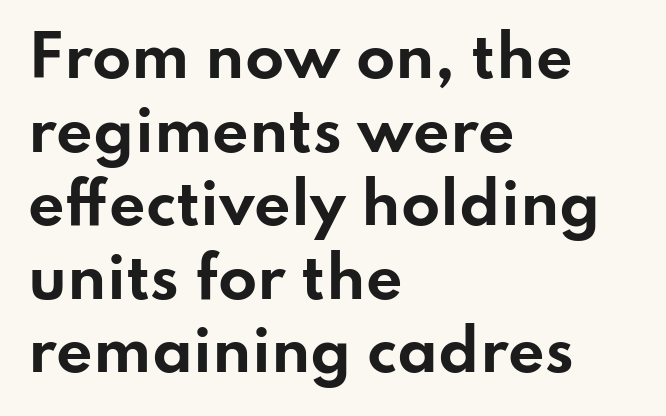
The image shows 57 px bold, wide sans-serif type, upright; set left-aligned, normal line spacing (1.29x), normal letter spacing, not underlined; low stroke contrast and a small x-height.
